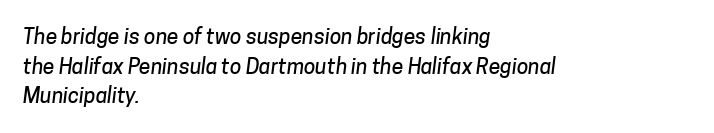
Q: Is the text underlined? A: No.
Q: How is the paragraph aligned? A: Left-aligned.
Q: Is the spacing between letters normal or unusually wide? A: Normal.
Q: Is the spacing between lines tight, normal or loose? A: Normal.
